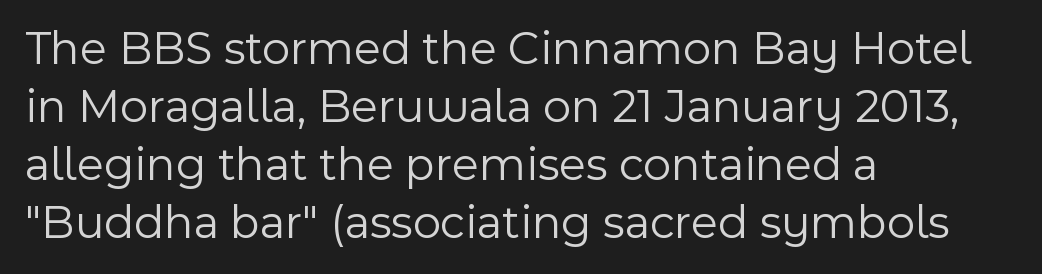
{"serif": "no", "italic": "no", "bold": "no", "weight": "light", "width": "normal", "x_height": "medium", "monospaced": "no", "underline": "no", "align": "left", "line_spacing_ratio": 1.21, "letter_spacing": "normal", "letter_spacing_em": 0.0, "glyph_px": 48}
